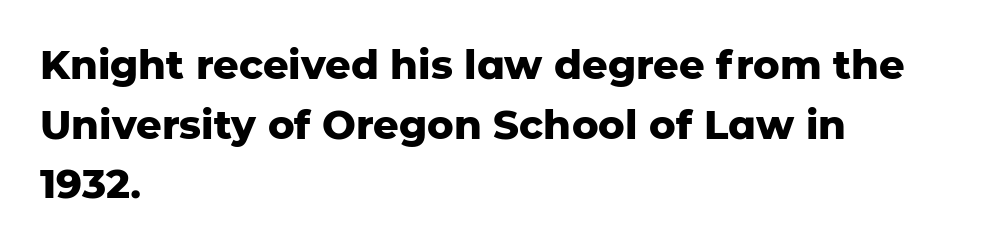
{"serif": "no", "italic": "no", "bold": "yes", "weight": "heavy", "width": "normal", "stroke_contrast": "low", "x_height": "medium", "monospaced": "no", "underline": "no", "align": "left", "line_spacing": "normal", "line_spacing_ratio": 1.49, "letter_spacing": "normal", "letter_spacing_em": 0.0, "glyph_px": 40}
